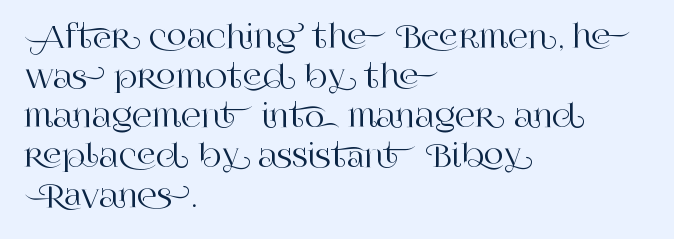
{"serif": "yes", "italic": "no", "width": "normal", "stroke_contrast": "high", "x_height": "large", "monospaced": "no", "underline": "no", "align": "left", "line_spacing": "normal", "line_spacing_ratio": 1.28, "letter_spacing": "normal", "letter_spacing_em": 0.0, "glyph_px": 31}
